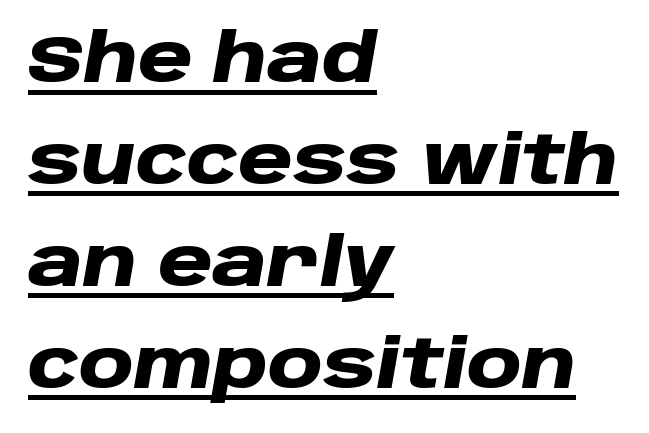
This is heavy type, rendered in bold. A continuous stroke trails under the words, as in a hyperlink. Every character sits at an angle, as italics do. The passage shown has conventional tracking throughout. Regular leading. The letters advance in unequal steps, a hallmark of proportional type.
